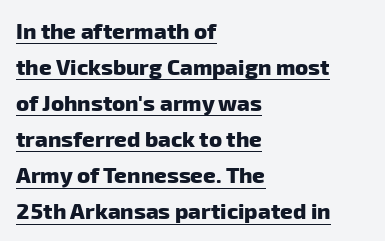
Q: Is the text bold? A: Yes.
Q: Is the text underlined? A: Yes.
Q: How is the paragraph aligned? A: Left-aligned.
Q: Is the spacing between letters normal or unusually wide? A: Normal.
Q: Is the spacing between lines tight, normal or loose? A: Normal.
